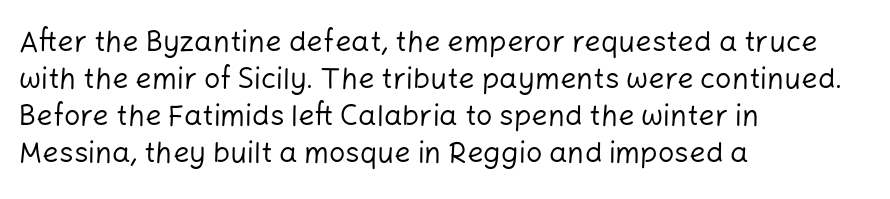
{"serif": "no", "italic": "no", "bold": "no", "weight": "regular", "width": "normal", "stroke_contrast": "low", "x_height": "medium", "monospaced": "no", "underline": "no", "align": "left", "line_spacing": "normal", "line_spacing_ratio": 1.28, "letter_spacing": "normal", "letter_spacing_em": 0.0, "glyph_px": 29}
